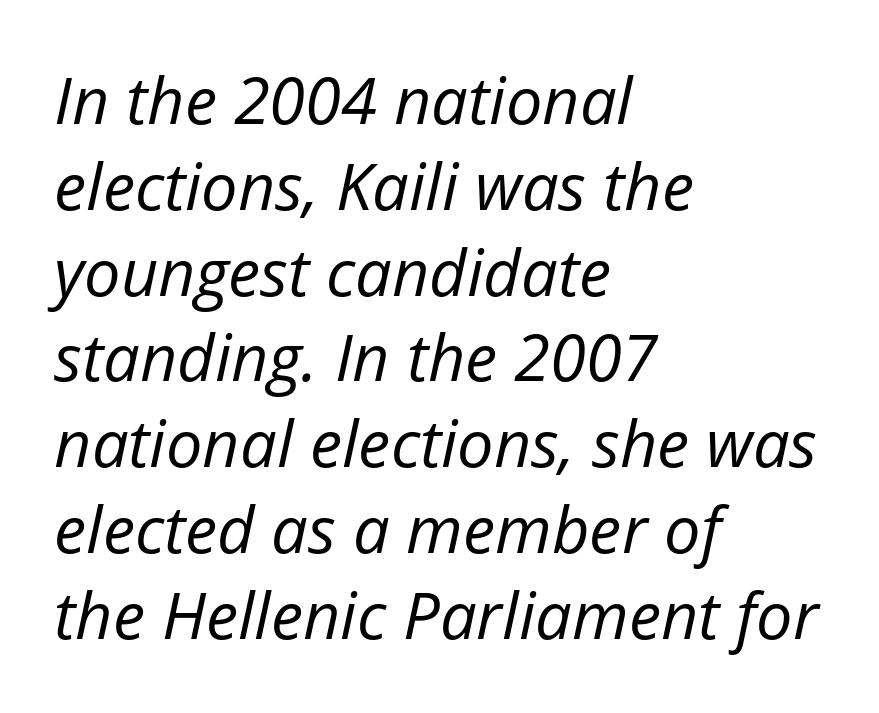
Q: Is the text bold? A: No.
Q: Is the text italic (slanted)? A: Yes, it leans right by about 12 degrees.
Q: Is the text underlined? A: No.
Q: How is the paragraph aligned? A: Left-aligned.
Q: Is the spacing between letters normal or unusually wide? A: Normal.
Q: Is the spacing between lines tight, normal or loose? A: Normal.
Q: Width (condensed, normal, or wide)? A: Normal.
Q: Stroke contrast? A: Low.
Q: x-height? A: Medium.
Q: Monospaced? A: No.
